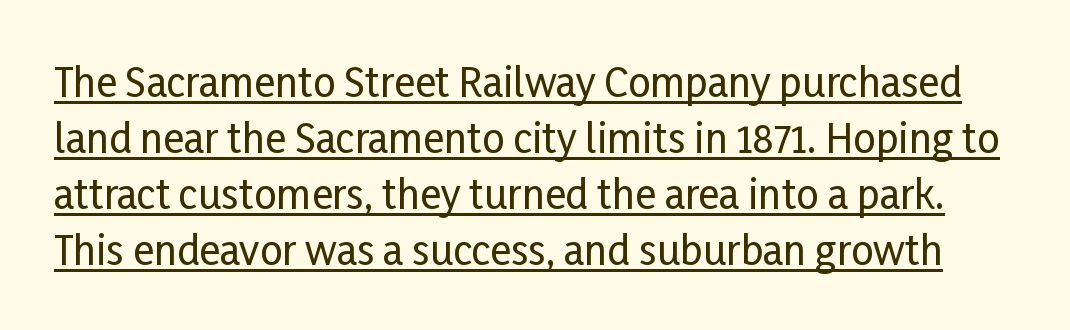
Q: Is the text italic (slanted)? A: No, it is upright.
Q: Is the typeface a serif or a sans-serif typeface? A: Sans-serif.
Q: Is the text underlined? A: Yes.
Q: Is the spacing between letters normal or unusually wide? A: Normal.
Q: Is the spacing between lines tight, normal or loose? A: Normal.
Q: Width (condensed, normal, or wide)? A: Condensed.
Q: Stroke contrast? A: Low.
Q: x-height? A: Medium.
Q: Monospaced? A: No.
